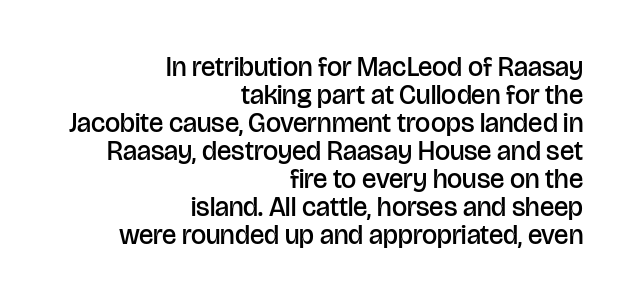
Caption: semibold face, moderately heavy strokes. You could barely slide anything between these rows. Italic? Not at all — the glyphs are vertical. The rendering anchors every line to the right-hand side.
